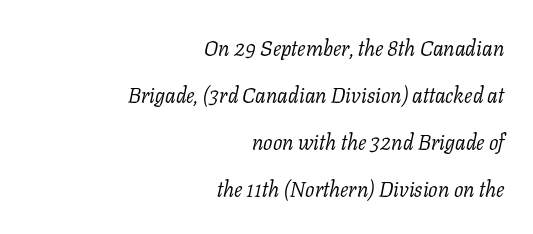
Q: Is the text bold? A: No.
Q: Is the text italic (slanted)? A: Yes, it leans right by about 11 degrees.
Q: Is the text underlined? A: No.
Q: How is the paragraph aligned? A: Right-aligned.
Q: Is the spacing between letters normal or unusually wide? A: Normal.
Q: Is the spacing between lines tight, normal or loose? A: Loose.
